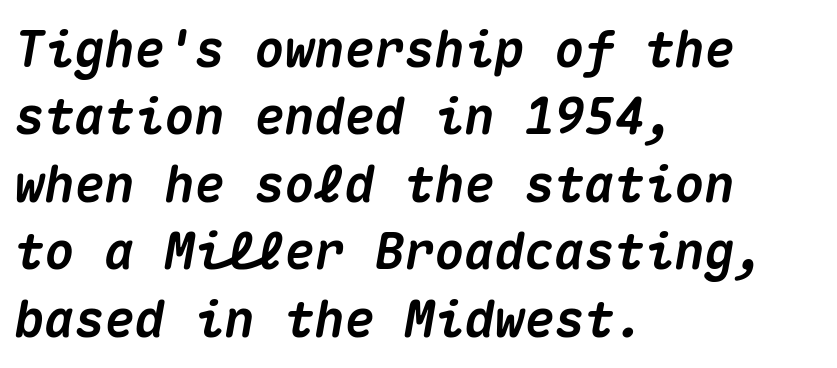
Q: Is the text bold? A: Yes.
Q: Is the text italic (slanted)? A: Yes, it leans right by about 10 degrees.
Q: Is the text underlined? A: No.
Q: How is the paragraph aligned? A: Left-aligned.
Q: Is the spacing between letters normal or unusually wide? A: Normal.
Q: Is the spacing between lines tight, normal or loose? A: Normal.
Q: Width (condensed, normal, or wide)? A: Normal.
Q: Stroke contrast? A: Medium.
Q: x-height? A: Medium.
Q: Monospaced? A: Yes.
